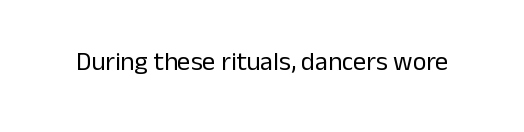
A roman cut, with each character standing at attention. Decoration check: the copy has no underline. The gaps between neighbouring characters are ordinary and unremarkable. Bold? No — there's no thickening of the strokes.
